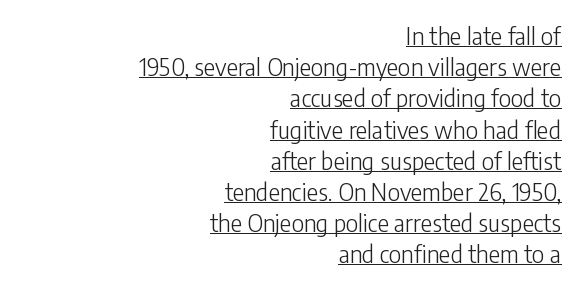
The image shows 24 px text type, upright; set right-aligned, normal line spacing (1.3x), normal letter spacing, underlined.
